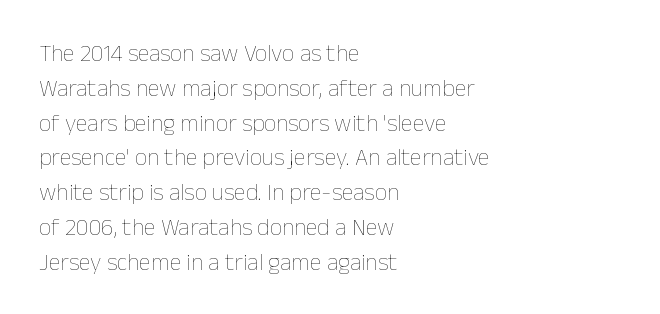
The image shows 24 px text type, upright; set left-aligned, normal line spacing (1.45x), normal letter spacing, not underlined.
